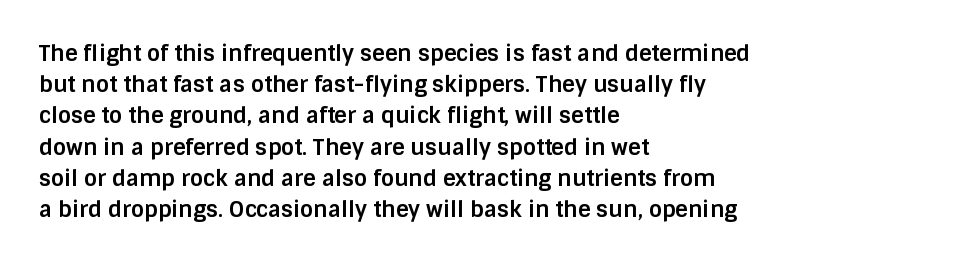
In CSS terms this would be text-align: left. Baseline-to-baseline distance is the conventional proportion of letter height. Notice how the stems are strictly vertical — no italics here. The space beneath each line is pristine and unruled. Spacing between characters is what you'd get straight out of the box. The passage shown is emphatically bold.
